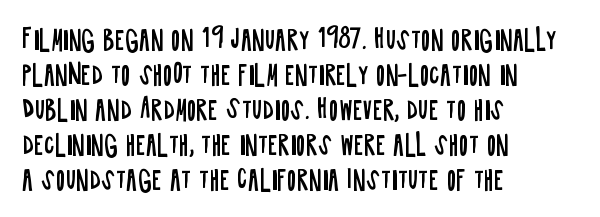
How are the letters spaced? Ordinarily, with no added tracking. Has an underline been added? It has not. Honestly, the row spacing looks completely unremarkable. The font is comparable to plain body text, perhaps lighter. Visually the block forms a straight wall on the left and a jagged coastline on the right.
